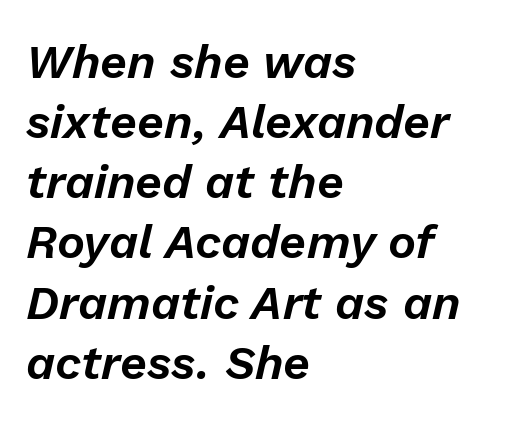
The image shows 47 px text type, italic (leaning right); set left-aligned, normal line spacing (1.28x), normal letter spacing, not underlined; low stroke contrast and a medium x-height.
